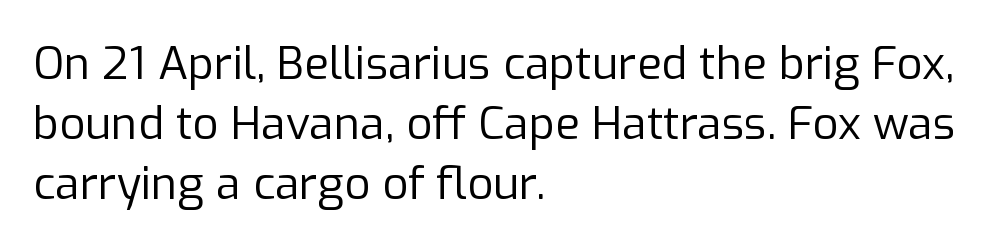
The image shows 45 px regular-weight sans-serif type, upright; set left-aligned, normal line spacing (1.33x), normal letter spacing, not underlined; low stroke contrast and a medium x-height.
